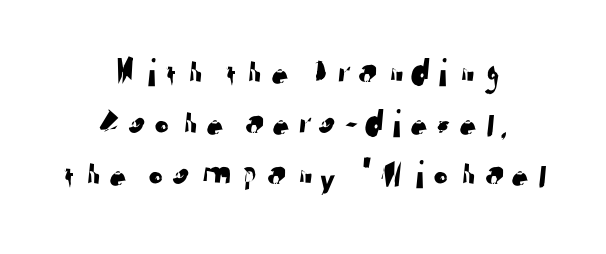
The image shows 40 px sans-serif type; set centered, normal line spacing (1.28x), not underlined; low stroke contrast and a medium x-height.
